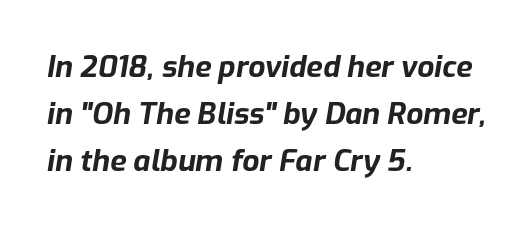
The image shows 30 px bold type, italic (leaning right); set left-aligned, normal line spacing (1.57x), normal letter spacing, not underlined; low stroke contrast and a medium x-height.
